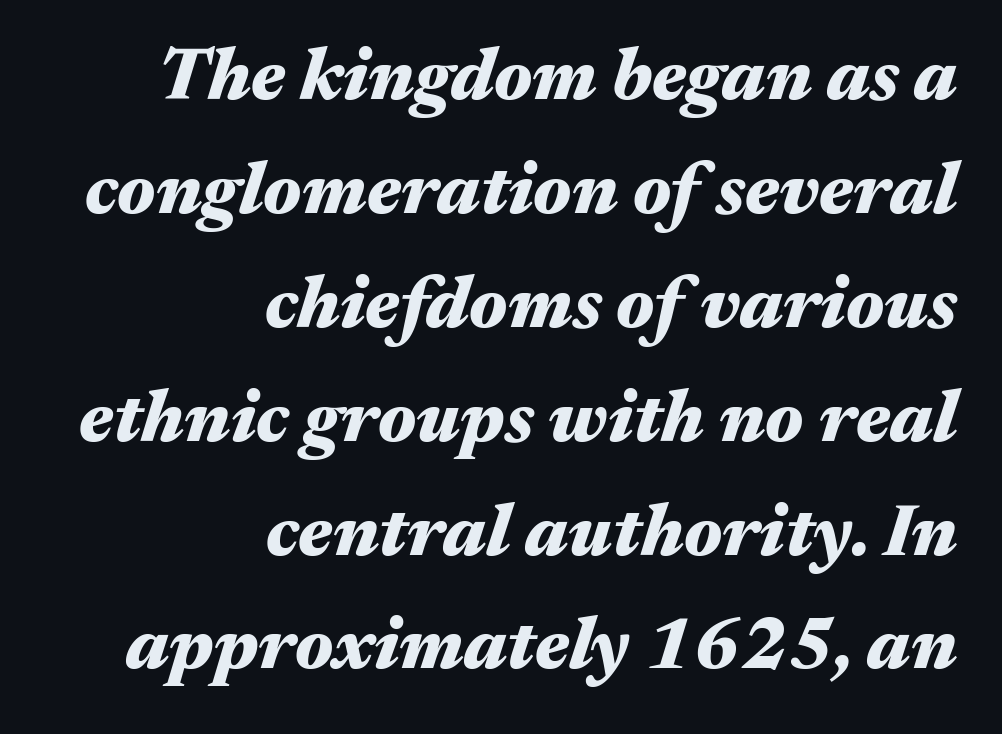
Q: Is the text bold? A: Yes.
Q: Is the text italic (slanted)? A: Yes, it leans right by about 17 degrees.
Q: Is the text underlined? A: No.
Q: How is the paragraph aligned? A: Right-aligned.
Q: Is the spacing between letters normal or unusually wide? A: Normal.
Q: Is the spacing between lines tight, normal or loose? A: Normal.
Q: Width (condensed, normal, or wide)? A: Wide.
Q: Stroke contrast? A: Medium.
Q: x-height? A: Medium.
Q: Monospaced? A: No.
